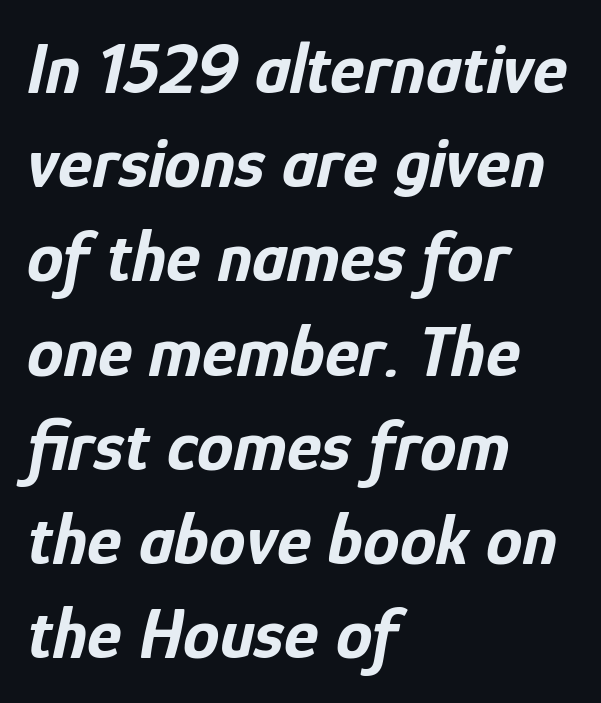
Q: Is the text bold? A: Yes.
Q: Is the text italic (slanted)? A: Yes, it leans right by about 12 degrees.
Q: Is the text underlined? A: No.
Q: How is the paragraph aligned? A: Left-aligned.
Q: Is the spacing between letters normal or unusually wide? A: Normal.
Q: Is the spacing between lines tight, normal or loose? A: Normal.
Q: Width (condensed, normal, or wide)? A: Condensed.
Q: Stroke contrast? A: Low.
Q: x-height? A: Medium.
Q: Monospaced? A: No.
